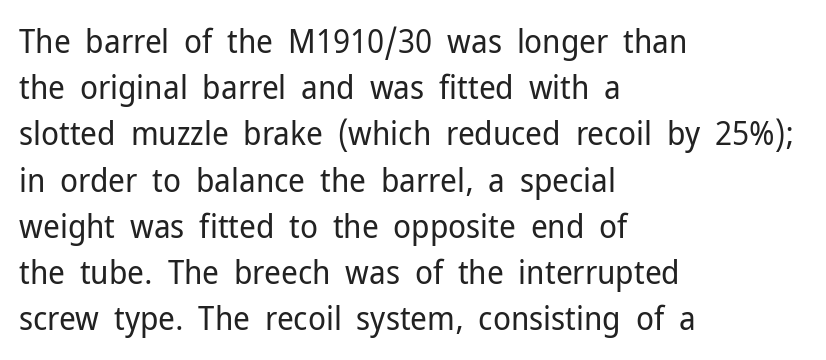
Where is the straight margin? On the left. A typesetter would call this zero additional tracking. How would I describe the line gaps? Plain and ordinary. Vertical strokes here are truly vertical. Stem width sits at or under what a default text font uses. A typesetter would call this proportional, since set widths differ per character.
